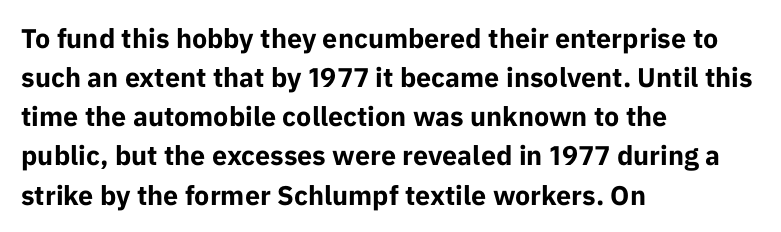
{"italic": "no", "bold": "yes", "underline": "no", "align": "left", "line_spacing": "normal", "line_spacing_ratio": 1.45, "letter_spacing": "normal", "letter_spacing_em": 0.0, "glyph_px": 27}
